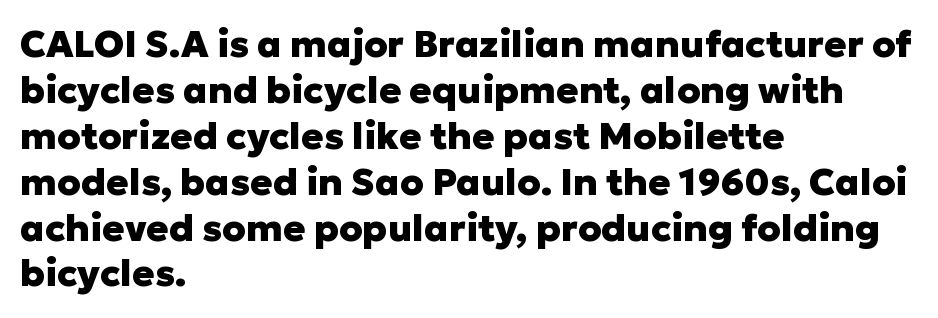
What kind of face is this? One without serifs — a sans. Anything drawn beneath the words? Only blank space. Heft: maximum for text — a bold. In terms of letterspacing, this is plain default setting.
